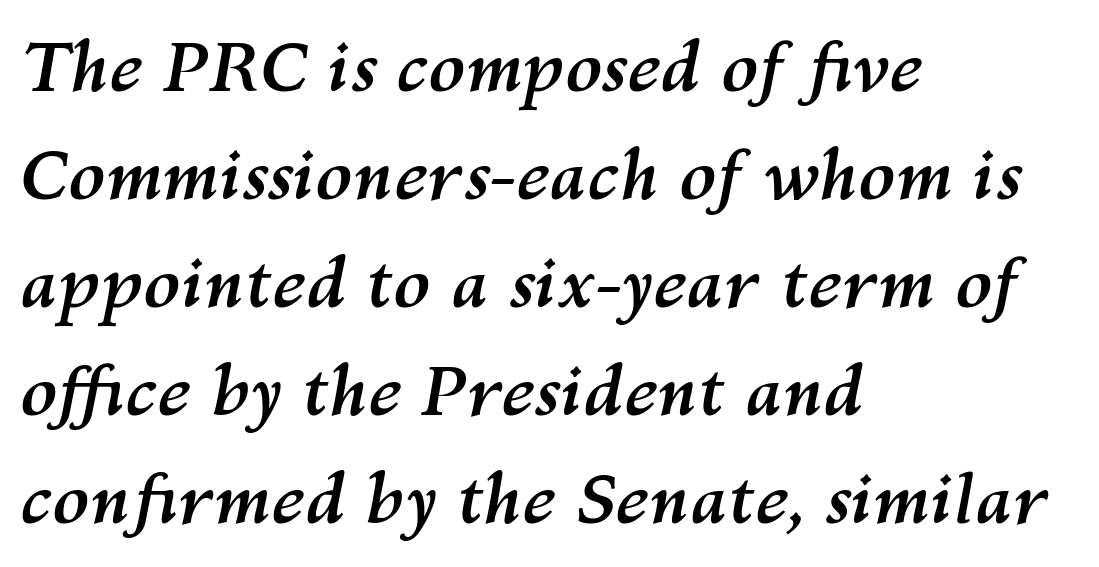
The image shows 68 px semibold type, italic (leaning right); set left-aligned, normal line spacing (1.59x), normal letter spacing, not underlined; medium stroke contrast and a medium x-height.
